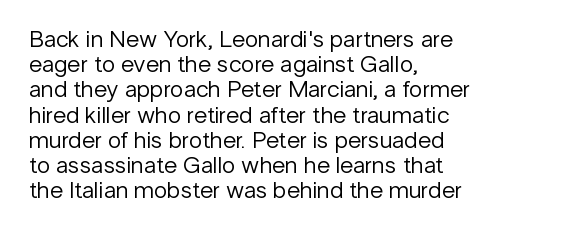
These lines keep a tight, regular rhythm from letter to letter. This is the regular roman posture of the typeface. Heaviness? Minimal to ordinary, like unemphasized prose. Vertical spacing — tight. Underline: absent. Casual observation: everything's shoved over to the left.
